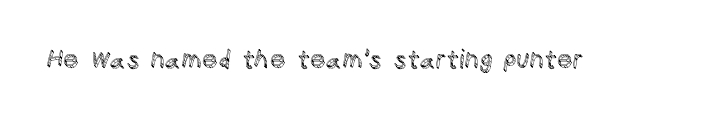
The image shows 25 px text type; set normal letter spacing, not underlined.
